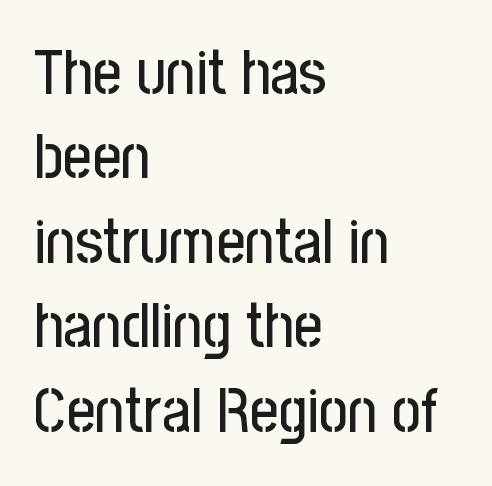
The image shows 63 px condensed sans-serif type, upright; set left-aligned, normal line spacing (1.34x), normal letter spacing, not underlined; low stroke contrast and a medium x-height.
